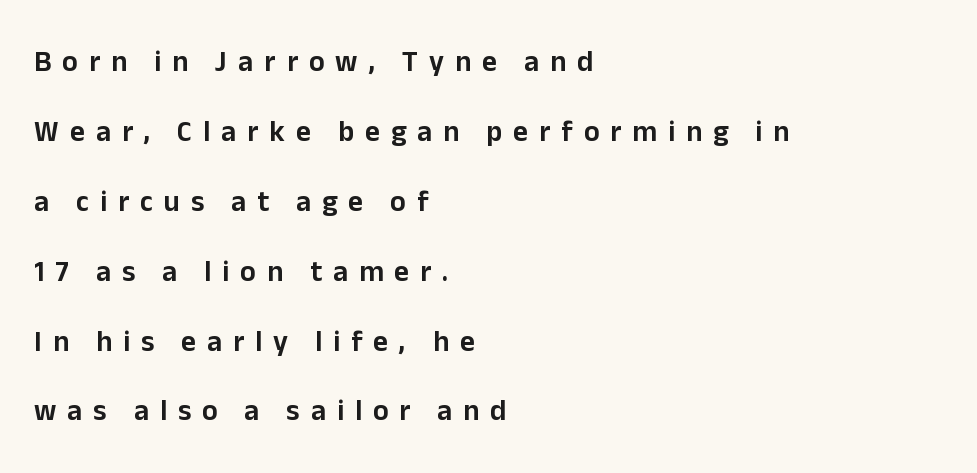
{"serif": "no", "italic": "no", "width": "normal", "stroke_contrast": "low", "x_height": "medium", "monospaced": "no", "underline": "no", "align": "left", "line_spacing": "loose", "line_spacing_ratio": 2.41, "letter_spacing": "wide", "letter_spacing_em": 0.38, "glyph_px": 29}
